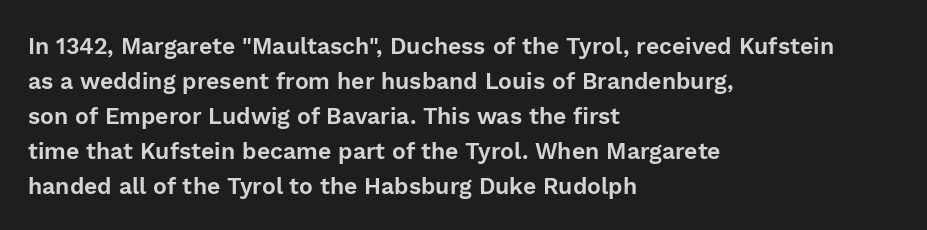
Left-aligned paragraph, ragged on the right. This sample uses an upright cut, with every glyph sitting square on the baseline. Only glyphs here, with clear space below each row. In terms of letterspacing, this is plain default setting. The line-height multiplier appears to be the usual default.
